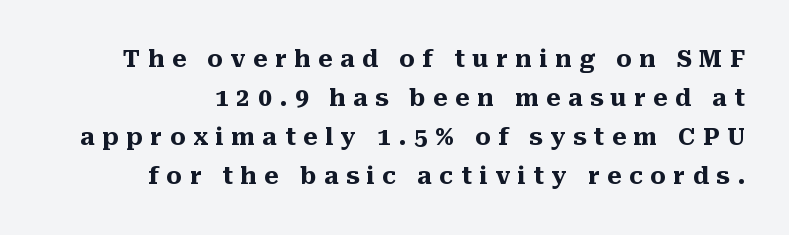
Pretty heavy lettering here — definitely bold. The rows are spaced the way most documents space them. Nobody drew a line under any word here. Every character sits straight up, as roman type does.
